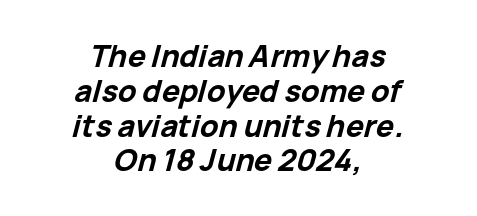
This sample uses plain, unmodified letter spacing. Each letter keeps its own natural width here, so spacing adapts to shape. Check the space under the baseline: it is left empty. Visually the block forms a symmetrical silhouette, jagged on both flanks. Italic? Definitely — the glyphs are oblique.
